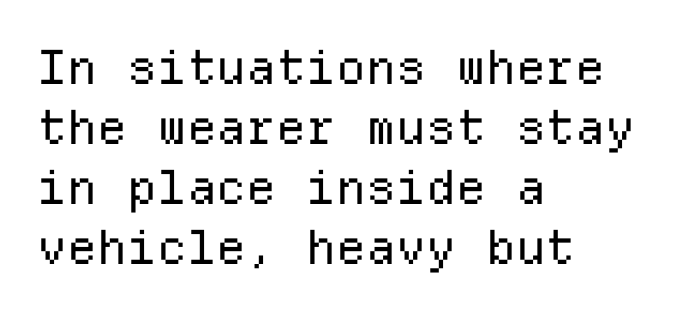
The gap between lines stays unmarked. The rendering uses a moderate line-height, typical for paragraphs. Every character here occupies the same horizontal width, giving the sample a typewriter-like rhythm. Layout note: lines flush left. The typeface has the unassuming heft of standard copy or less. Observe the absence of serifs on each vertical stroke in this sample.
